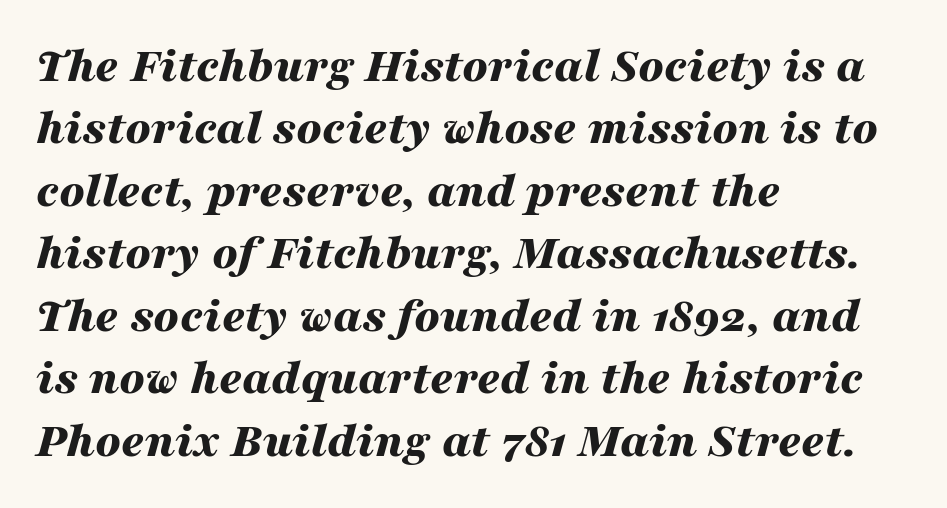
{"italic": "yes", "lean": "right", "slant_degrees": 16, "bold": "yes", "weight": "bold", "width": "wide", "stroke_contrast": "medium", "x_height": "medium", "monospaced": "no", "underline": "no", "align": "left", "line_spacing": "normal", "line_spacing_ratio": 1.25, "letter_spacing": "normal", "letter_spacing_em": 0.0, "glyph_px": 50}
